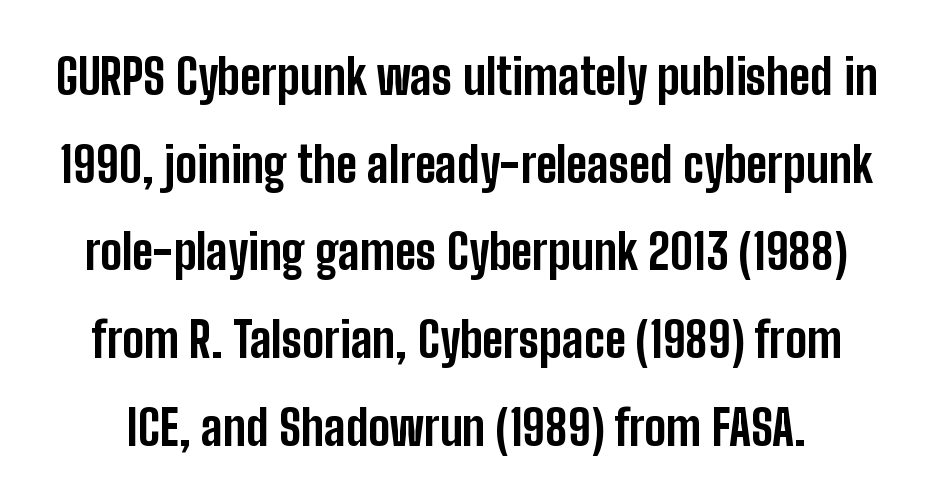
The image shows 49 px bold, condensed sans-serif type, upright; set line spacing 1.79x, normal letter spacing, not underlined; low stroke contrast and a medium x-height.
